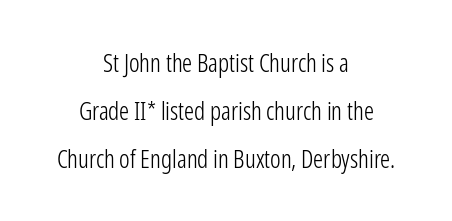
Q: Is the text bold? A: No.
Q: Is the text italic (slanted)? A: No, it is upright.
Q: Is the text underlined? A: No.
Q: How is the paragraph aligned? A: Centered.
Q: Is the spacing between letters normal or unusually wide? A: Normal.
Q: Is the spacing between lines tight, normal or loose? A: Loose.
